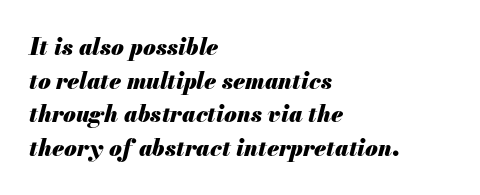
The image shows 23 px bold type, italic (leaning right); set left-aligned, normal line spacing (1.46x), normal letter spacing, not underlined.
